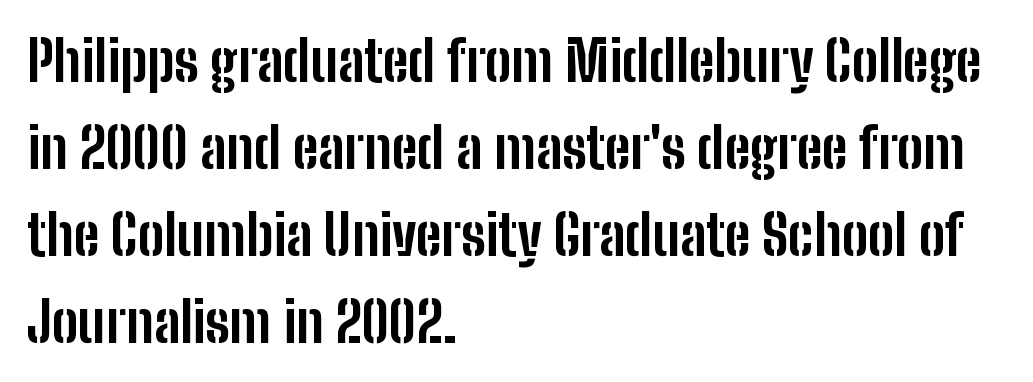
The passage shown has conventional tracking throughout. Students, observe: this is what conventionally led text looks like. Is there any slant? The stems are plumb. Notice how the passage keeps a crisp vertical edge on the left only. Descenders are the only things crossing below the line. The font family rendered here belongs to the sans-serif group.
